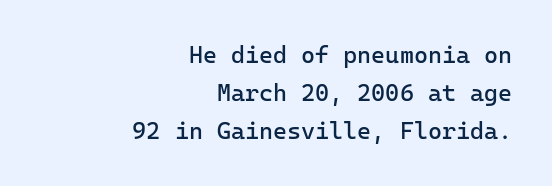
{"italic": "no", "bold": "no", "underline": "no", "align": "right", "line_spacing": "normal", "line_spacing_ratio": 1.59, "letter_spacing": "normal", "letter_spacing_em": 0.0, "glyph_px": 24}
